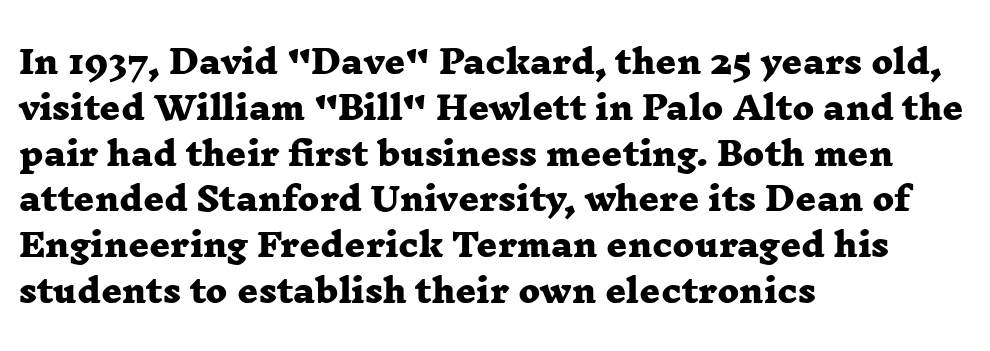
{"serif": "yes", "bold": "yes", "weight": "heavy", "width": "wide", "stroke_contrast": "low", "x_height": "medium", "monospaced": "no", "underline": "no", "align": "left", "line_spacing": "normal", "line_spacing_ratio": 1.43, "letter_spacing": "normal", "letter_spacing_em": 0.0, "glyph_px": 32}
